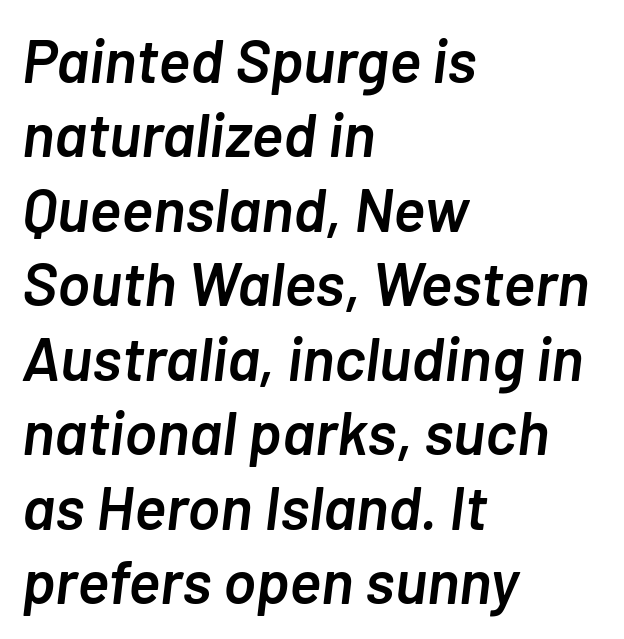
Q: Is the text bold? A: Semi-bold.
Q: Is the text italic (slanted)? A: Yes, it leans right by about 7 degrees.
Q: Is the text underlined? A: No.
Q: How is the paragraph aligned? A: Left-aligned.
Q: Is the spacing between letters normal or unusually wide? A: Normal.
Q: Width (condensed, normal, or wide)? A: Normal.
Q: Stroke contrast? A: Low.
Q: x-height? A: Medium.
Q: Monospaced? A: No.
